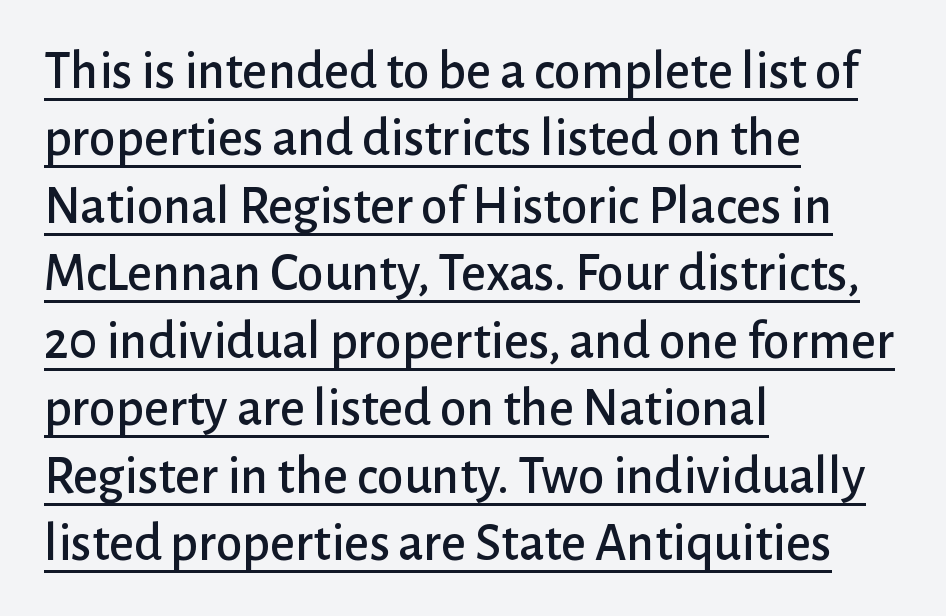
Is this a fixed-width face? No — the glyphs have proportional, varying widths. Each line starts at the same left margin while the right side varies. Quick note: interline space is typical. Nope, no serifs anywhere on these letters. Glyph-to-glyph distance matches everyday printed text.
